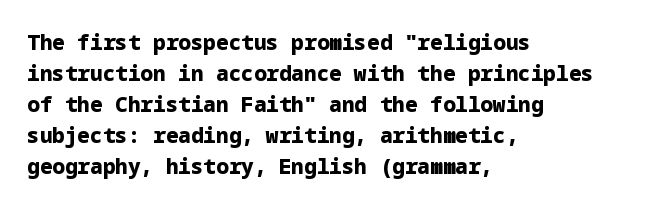
Q: Is the text bold? A: Yes.
Q: Is the text italic (slanted)? A: No, it is upright.
Q: Is the text underlined? A: No.
Q: How is the paragraph aligned? A: Left-aligned.
Q: Is the spacing between letters normal or unusually wide? A: Normal.
Q: Is the spacing between lines tight, normal or loose? A: Normal.
